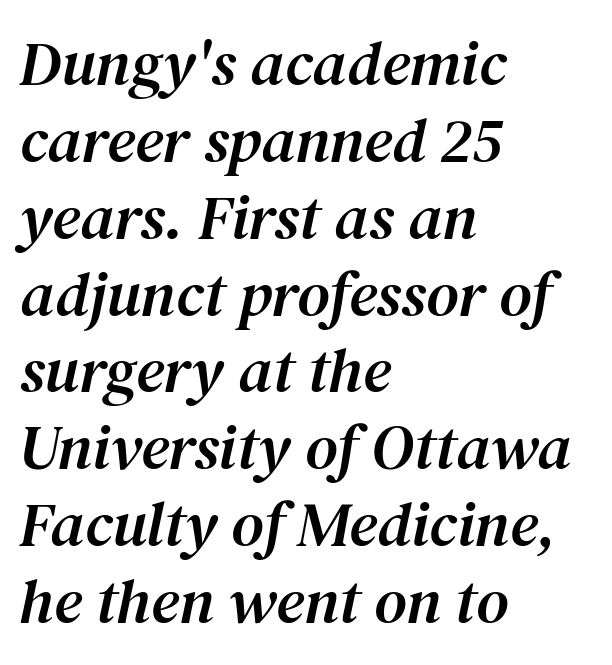
Q: Is the text italic (slanted)? A: Yes, it leans right by about 12 degrees.
Q: Is the typeface a serif or a sans-serif typeface? A: Serif.
Q: Is the text underlined? A: No.
Q: How is the paragraph aligned? A: Left-aligned.
Q: Is the spacing between letters normal or unusually wide? A: Normal.
Q: Width (condensed, normal, or wide)? A: Normal.
Q: Stroke contrast? A: Medium.
Q: x-height? A: Medium.
Q: Monospaced? A: No.
